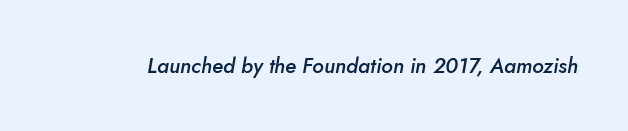
The image shows 21 px text type, italic (leaning right); set normal letter spacing, not underlined.
